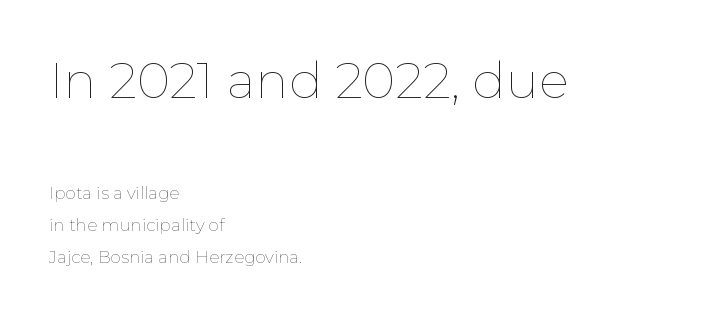
Q: Is the text bold? A: No.
Q: Is the text italic (slanted)? A: No, it is upright.
Q: Is the text underlined? A: No.
Q: How is the paragraph aligned? A: Left-aligned.
Q: Is the spacing between letters normal or unusually wide? A: Normal.
Q: Which block of text is set in a larger size, the first (top) or the second (bottom)? A: The first (top) one.
Q: Width (condensed, normal, or wide)? A: Normal.
Q: Stroke contrast? A: Low.
Q: x-height? A: Medium.
Q: Monospaced? A: No.
